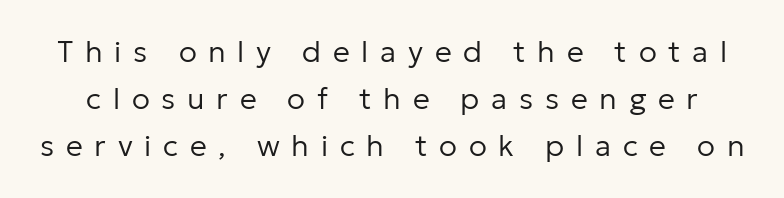
If you drew a line through each stem, it would be perfectly vertical. Varying glyph widths throughout — classic text-font behaviour. Does extra space separate the letters? Yes, quite a lot of it. I'd call this a sans setting — the letters go barefoot.
